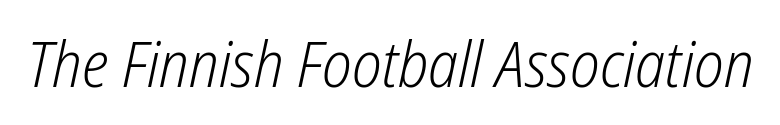
Q: Is the text bold? A: No.
Q: Is the text italic (slanted)? A: Yes, it leans right by about 12 degrees.
Q: Is the text underlined? A: No.
Q: Is the spacing between letters normal or unusually wide? A: Normal.
Q: Width (condensed, normal, or wide)? A: Condensed.
Q: Stroke contrast? A: Low.
Q: x-height? A: Medium.
Q: Monospaced? A: No.
